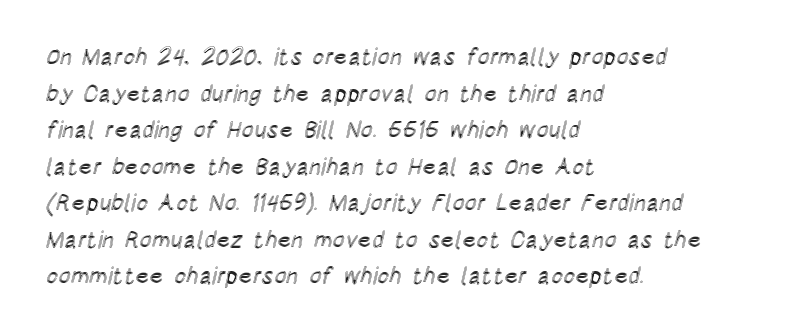
Q: Is the text italic (slanted)? A: Yes.
Q: Is the text underlined? A: No.
Q: How is the paragraph aligned? A: Left-aligned.
Q: Is the spacing between letters normal or unusually wide? A: Normal.
Q: Is the spacing between lines tight, normal or loose? A: Normal.
